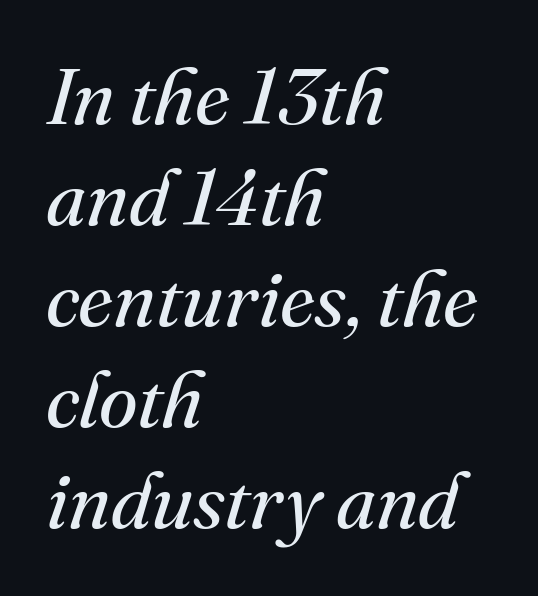
{"serif": "yes", "italic": "yes", "lean": "right", "slant_degrees": 16, "bold": "no", "weight": "regular", "width": "normal", "stroke_contrast": "medium", "x_height": "small", "monospaced": "no", "underline": "no", "align": "left", "line_spacing": "normal", "line_spacing_ratio": 1.28, "letter_spacing": "normal", "letter_spacing_em": 0.0, "glyph_px": 79}
